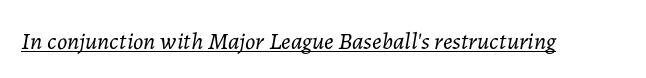
The image shows 24 px text type, italic (leaning right); set normal letter spacing, underlined.
